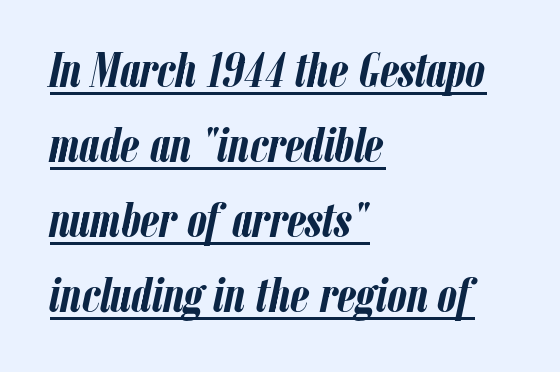
This sample uses an oblique cut, with every glyph tilted off the vertical. Pretty heavy lettering here — definitely bold. Proportional: the letters do not fall into vertical columns. Notice how descenders clear the ascenders below comfortably — that's standard leading. Compared with a centered layout, this one pins lines to the left instead.
